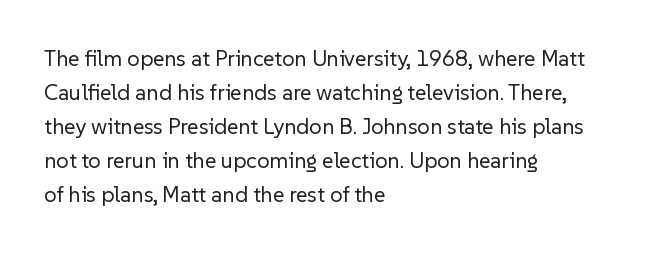
The image shows 22 px text type, upright; set left-aligned, normal line spacing (1.54x), normal letter spacing, not underlined.
